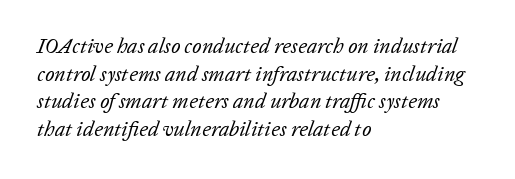
Q: Is the text bold? A: No.
Q: Is the text italic (slanted)? A: Yes, it leans right by about 20 degrees.
Q: Is the text underlined? A: No.
Q: How is the paragraph aligned? A: Left-aligned.
Q: Is the spacing between letters normal or unusually wide? A: Normal.
Q: Is the spacing between lines tight, normal or loose? A: Normal.
